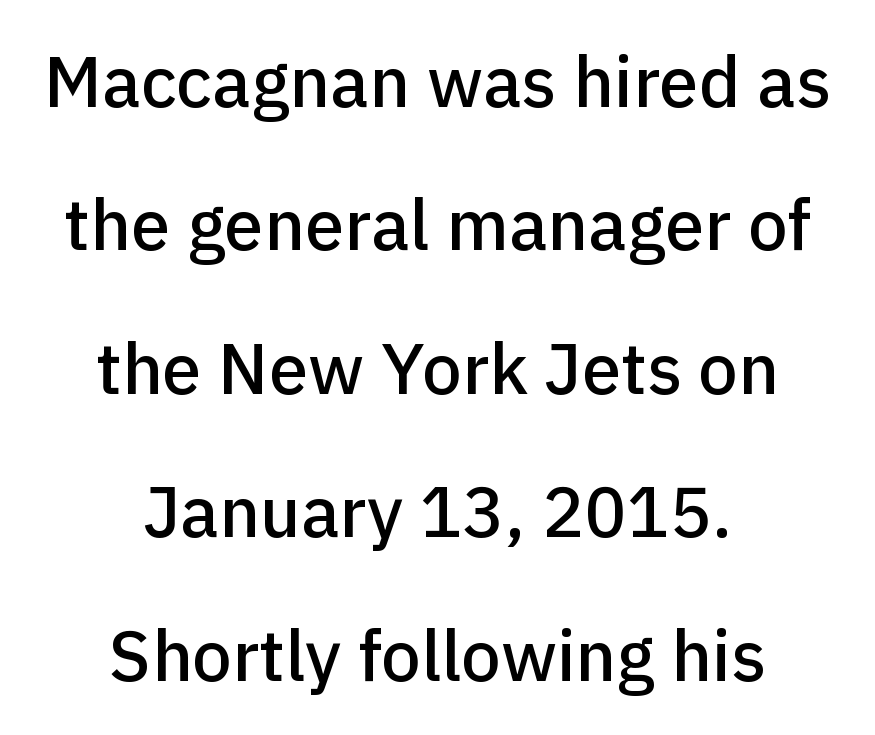
Q: Is the text italic (slanted)? A: No, it is upright.
Q: Is the typeface a serif or a sans-serif typeface? A: Sans-serif.
Q: Is the text underlined? A: No.
Q: How is the paragraph aligned? A: Centered.
Q: Is the spacing between letters normal or unusually wide? A: Normal.
Q: Is the spacing between lines tight, normal or loose? A: Loose.
Q: Width (condensed, normal, or wide)? A: Normal.
Q: Stroke contrast? A: Low.
Q: x-height? A: Medium.
Q: Monospaced? A: No.
